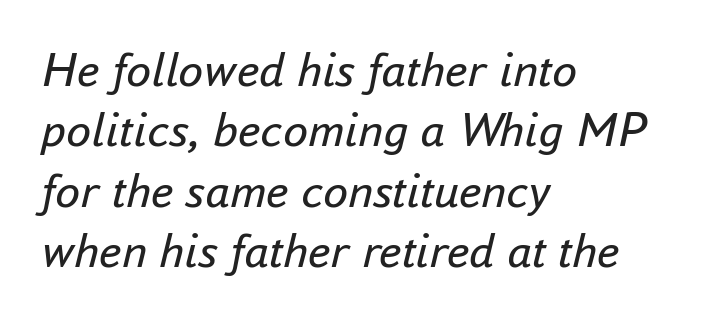
Proportional: the letters do not fall into vertical columns. Bare-footed words on every line. The passage shown leans; its letterforms are oblique. This rendering uses left alignment, leaving the right contour irregular. Tracking value appears to be zero — textbook default spacing. Stroke mass is kept to a normal reading level or below.
